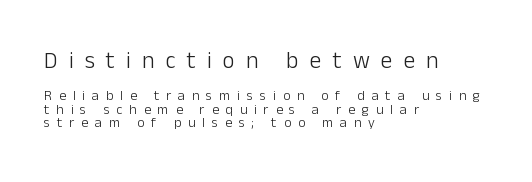
Q: Is the text bold? A: No.
Q: Is the text italic (slanted)? A: No, it is upright.
Q: Is the text underlined? A: No.
Q: How is the paragraph aligned? A: Left-aligned.
Q: Is the spacing between letters normal or unusually wide? A: Unusually wide.
Q: Is the spacing between lines tight, normal or loose? A: Tight.
Q: Which block of text is set in a larger size, the first (top) or the second (bottom)? A: The first (top) one.
